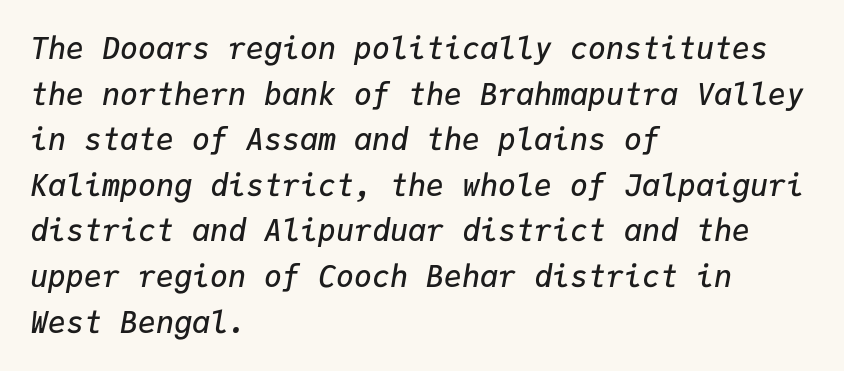
Q: Is the text bold? A: Semi-bold.
Q: Is the text italic (slanted)? A: Yes, it leans right by about 9 degrees.
Q: Is the text underlined? A: No.
Q: How is the paragraph aligned? A: Left-aligned.
Q: Is the spacing between letters normal or unusually wide? A: Normal.
Q: Is the spacing between lines tight, normal or loose? A: Normal.
Q: Width (condensed, normal, or wide)? A: Normal.
Q: Stroke contrast? A: Low.
Q: x-height? A: Medium.
Q: Monospaced? A: Yes.
